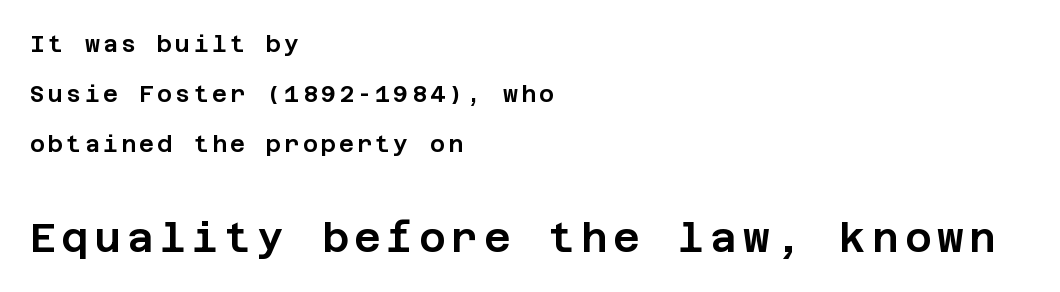
Is there much room between lines? Yes — plenty of vertical air separates them. Which of the two is more prominent by size? The second, at the bottom. Words float on clear page, feet unadorned. Letterform terminals end flat and unadorned throughout the passage. Leftover space on each line is placed entirely after the last word. It's the straight-up-and-down kind of type.
